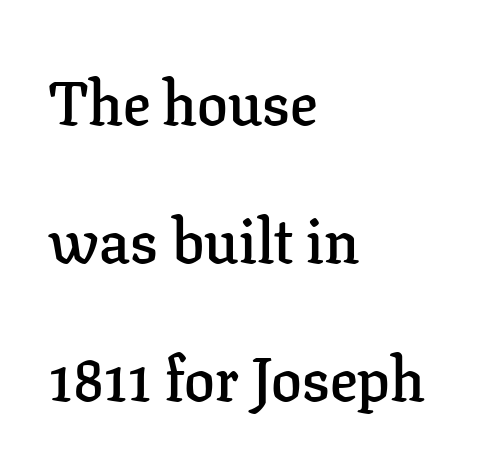
The image shows 61 px semibold serif type, upright; set left-aligned, loose line spacing (2.26x), normal letter spacing, not underlined; low stroke contrast and a medium x-height.
